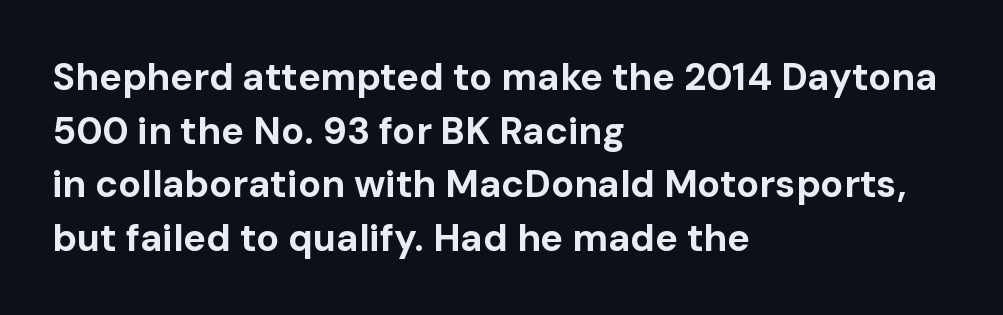
Q: Is the text bold? A: Yes.
Q: Is the text italic (slanted)? A: No, it is upright.
Q: Is the typeface a serif or a sans-serif typeface? A: Sans-serif.
Q: Is the text underlined? A: No.
Q: How is the paragraph aligned? A: Left-aligned.
Q: Is the spacing between letters normal or unusually wide? A: Normal.
Q: Is the spacing between lines tight, normal or loose? A: Normal.
Q: Width (condensed, normal, or wide)? A: Normal.
Q: Stroke contrast? A: Low.
Q: x-height? A: Medium.
Q: Monospaced? A: No.
